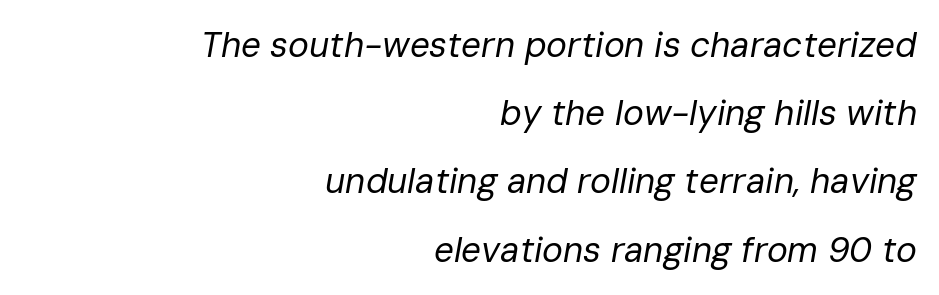
The image shows 35 px regular-weight type, italic (leaning right); set right-aligned, loose line spacing (1.95x), normal letter spacing, not underlined; low stroke contrast and a medium x-height.
